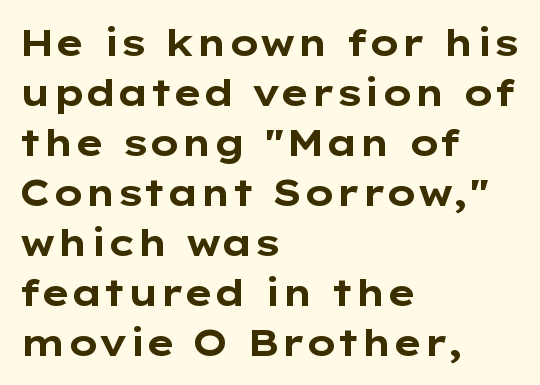
The image shows 37 px bold, wide sans-serif type, upright; set left-aligned, normal line spacing (1.35x), normal letter spacing, not underlined; low stroke contrast and a medium x-height.
